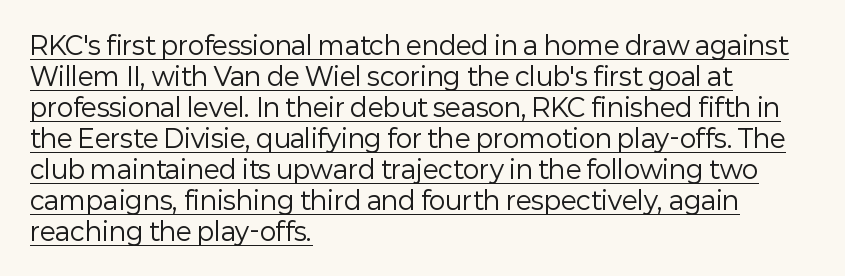
The image shows 25 px text type, upright; set left-aligned, line spacing 1.24x, normal letter spacing, underlined.
